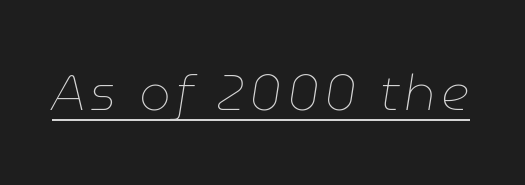
{"italic": "yes", "lean": "right", "slant_degrees": 9, "bold": "no", "weight": "thin", "width": "normal", "stroke_contrast": "low", "x_height": "medium", "monospaced": "no", "underline": "yes", "glyph_px": 50}
